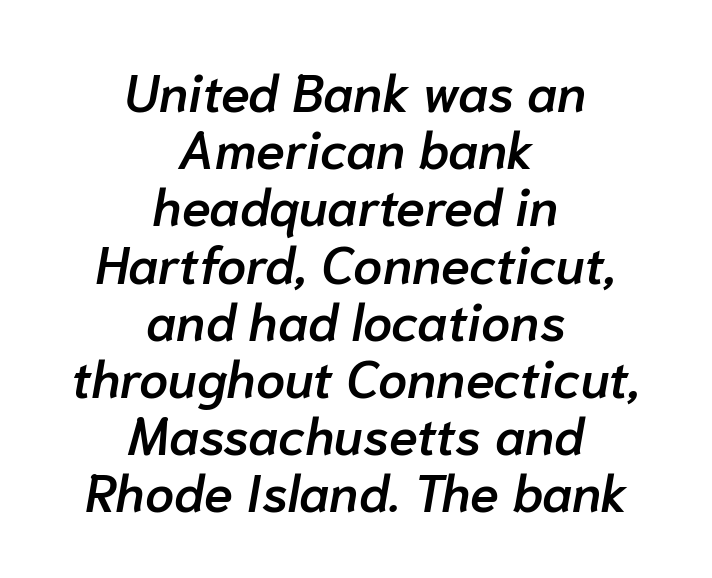
The image shows 52 px semibold type, italic (leaning right); set centered, tight line spacing (1.1x), normal letter spacing, not underlined; low stroke contrast and a medium x-height.
